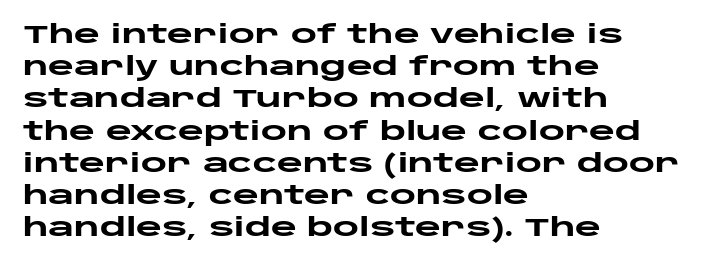
The image shows 25 px bold type, upright; set left-aligned, normal line spacing (1.29x), normal letter spacing, not underlined.
